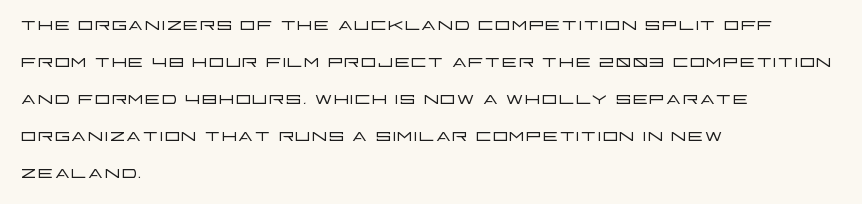
A typesetter would call this leading conventional body-copy spacing. Descender tails drop into unmarked territory. Visually the block forms a straight wall on the left and a jagged coastline on the right. Do the letters lean? They stand straight.
